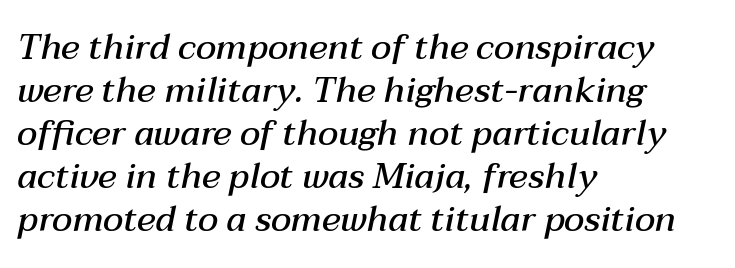
Horizontal alignment here is leftward, the default for most running prose. You could call the tracking neutral — neither tight nor loose. Underline: absent. The specimen reads as italic at a glance.
